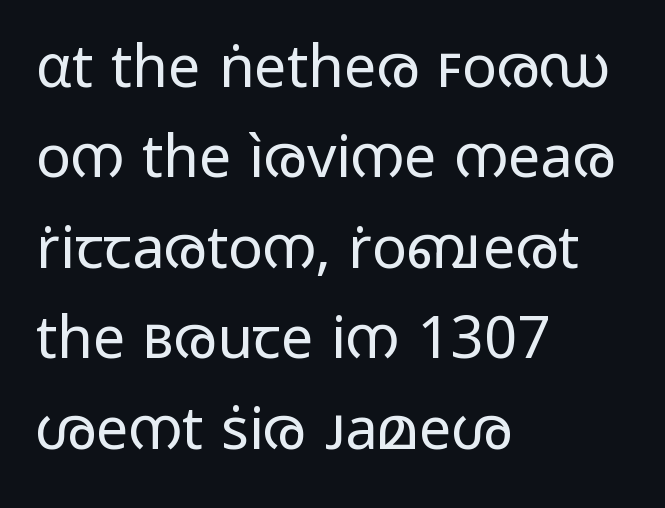
{"serif": "no", "italic": "no", "bold": "no", "weight": "regular", "width": "wide", "stroke_contrast": "low", "x_height": "medium", "monospaced": "no", "underline": "no", "align": "left", "line_spacing": "normal", "line_spacing_ratio": 1.56, "letter_spacing": "normal", "letter_spacing_em": 0.0, "glyph_px": 58}
